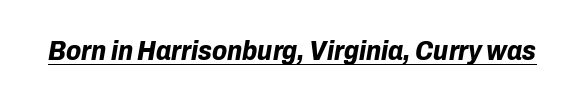
The image shows 27 px bold type, italic (leaning right); set normal letter spacing, underlined.
